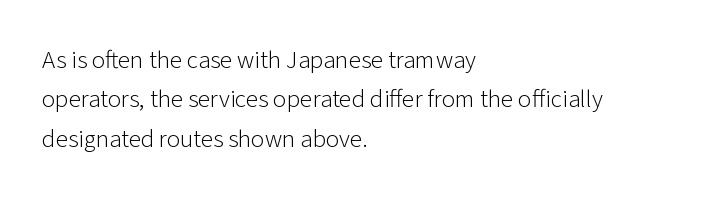
The image shows 25 px text type, upright; set left-aligned, normal line spacing (1.58x), normal letter spacing, not underlined.
